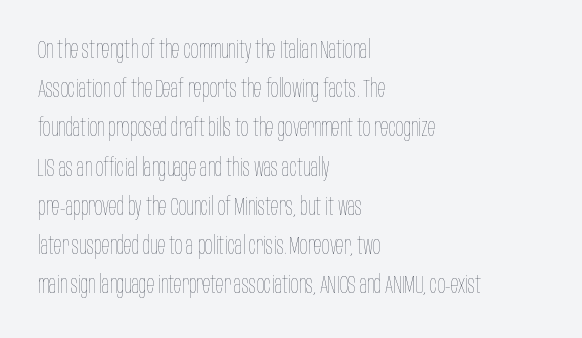
Q: Is the text bold? A: No.
Q: Is the text italic (slanted)? A: No, it is upright.
Q: Is the text underlined? A: No.
Q: How is the paragraph aligned? A: Left-aligned.
Q: Is the spacing between letters normal or unusually wide? A: Normal.
Q: Is the spacing between lines tight, normal or loose? A: Normal.
